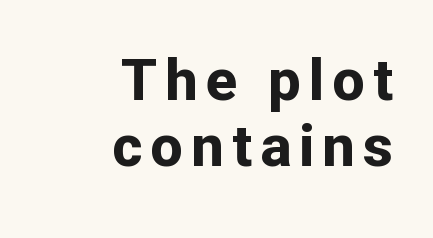
You could barely slide anything between these rows. Chunky letters — that's bold for sure. No word sits above an underline. A typesetter would label this face a sans. The passage shown is typed in a proportional face where columns would drift. Notice how the stems are strictly vertical — no italics here.
